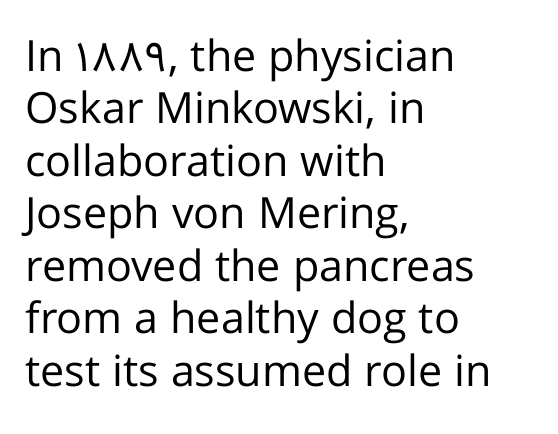
A bare baseline throughout the passage. Varying glyph widths throughout — classic text-font behaviour. This rendering uses left alignment, leaving the right contour irregular. Tracking value appears to be zero — textbook default spacing.
